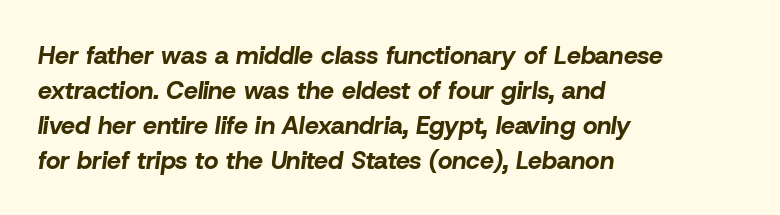
{"italic": "yes", "lean": "right", "slant_degrees": 8, "bold": "yes", "underline": "no", "align": "left", "line_spacing": "normal", "line_spacing_ratio": 1.4, "letter_spacing": "normal", "letter_spacing_em": 0.0, "glyph_px": 25}
